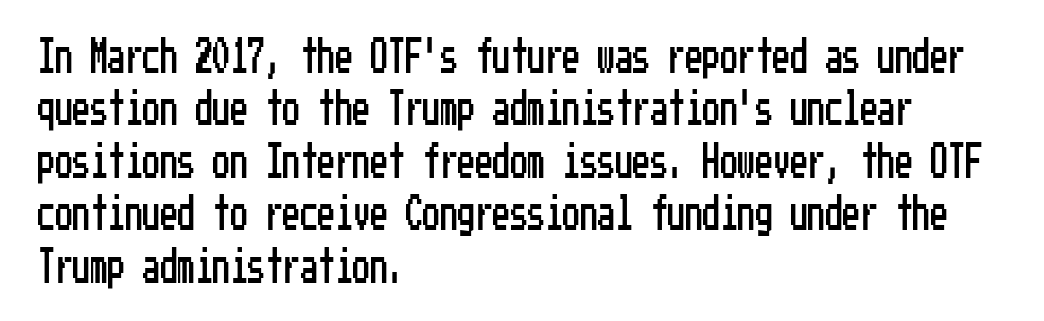
{"serif": "no", "italic": "no", "width": "condensed", "stroke_contrast": "low", "x_height": "medium", "underline": "no", "align": "left", "line_spacing": "normal", "line_spacing_ratio": 1.5, "letter_spacing": "normal", "letter_spacing_em": 0.0, "glyph_px": 35}
